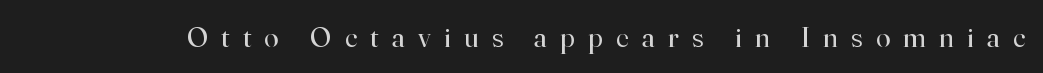
{"serif": "yes", "italic": "no", "bold": "no", "weight": "regular", "width": "normal", "stroke_contrast": "high", "x_height": "small", "monospaced": "no", "underline": "no", "letter_spacing": "wide", "letter_spacing_em": 0.46, "glyph_px": 29}
